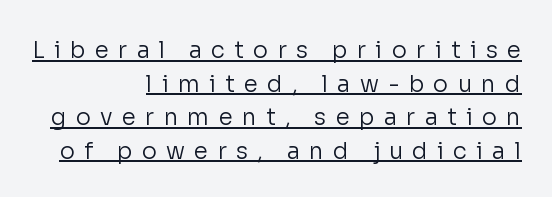
The image shows 23 px text type, upright; set right-aligned, normal line spacing (1.46x), unusually wide letter spacing (+0.4 em), underlined.
